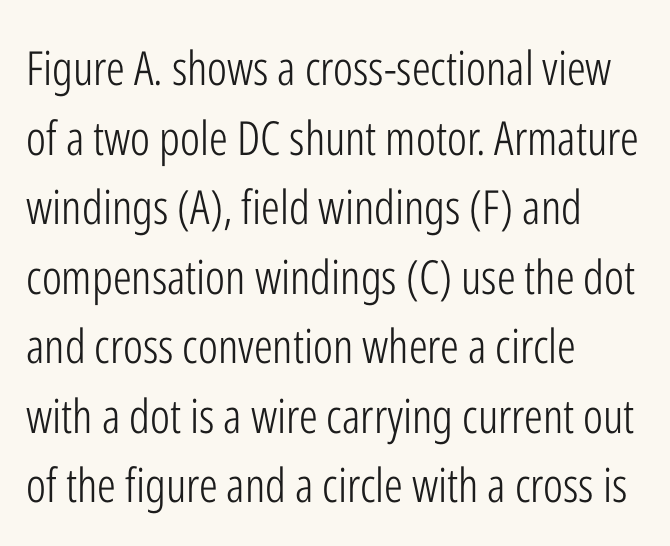
{"serif": "no", "italic": "no", "bold": "no", "weight": "light", "width": "condensed", "stroke_contrast": "low", "x_height": "medium", "monospaced": "no", "underline": "no", "align": "left", "line_spacing": "normal", "line_spacing_ratio": 1.48, "letter_spacing": "normal", "letter_spacing_em": 0.0, "glyph_px": 47}
